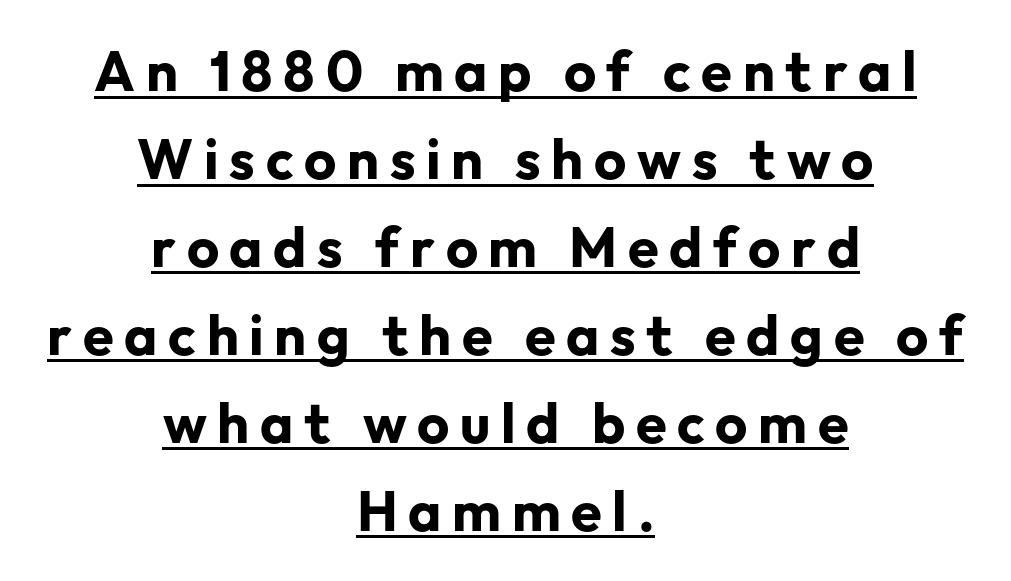
Q: Is the text bold? A: Yes.
Q: Is the text italic (slanted)? A: No, it is upright.
Q: Is the typeface a serif or a sans-serif typeface? A: Sans-serif.
Q: Is the text underlined? A: Yes.
Q: How is the paragraph aligned? A: Centered.
Q: Is the spacing between lines tight, normal or loose? A: Normal.
Q: Width (condensed, normal, or wide)? A: Normal.
Q: Stroke contrast? A: Low.
Q: x-height? A: Medium.
Q: Monospaced? A: No.
